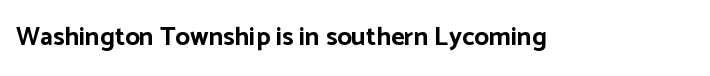
Only glyphs here, with clear space below each row. Rendered with straight, roman letterforms. The glyphs have the mass of a bold cut. Observe the ordinary spacing: letters are neighbours, not strangers.
